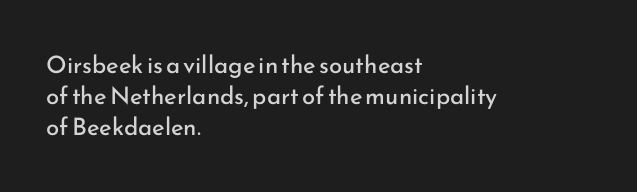
The ragged edge is on the right, which tells us the setting is flush left. The passage shown is not underscored anywhere. These lines were composed using upright roman letters. This sample uses plain, unmodified letter spacing. Reading down the column, the eye jumps a familiar distance to each next line.
